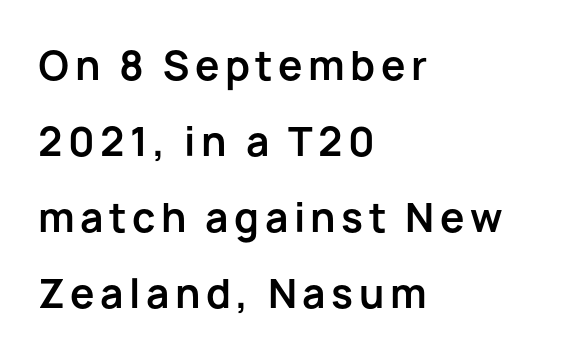
Q: Is the text bold? A: Yes.
Q: Is the text italic (slanted)? A: No, it is upright.
Q: Is the typeface a serif or a sans-serif typeface? A: Sans-serif.
Q: Is the text underlined? A: No.
Q: How is the paragraph aligned? A: Left-aligned.
Q: Is the spacing between lines tight, normal or loose? A: Loose.
Q: Width (condensed, normal, or wide)? A: Normal.
Q: Stroke contrast? A: Low.
Q: x-height? A: Medium.
Q: Monospaced? A: No.
